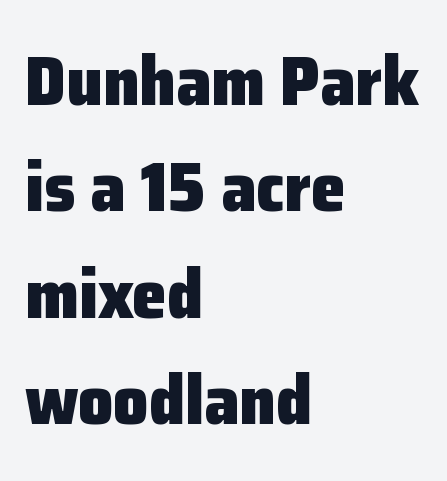
The image shows 70 px heavy sans-serif type, upright; set left-aligned, normal line spacing (1.52x), normal letter spacing, not underlined; low stroke contrast and a medium x-height.
